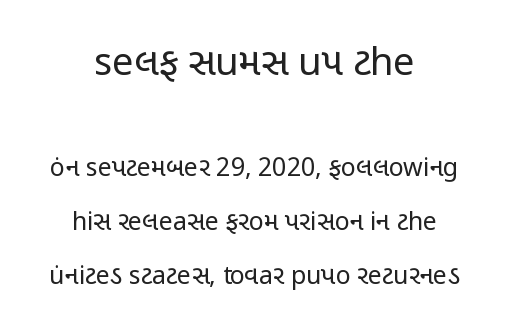
Q: Is the text bold? A: No.
Q: Is the text italic (slanted)? A: No, it is upright.
Q: Is the typeface a serif or a sans-serif typeface? A: Sans-serif.
Q: Is the text underlined? A: No.
Q: How is the paragraph aligned? A: Centered.
Q: Is the spacing between letters normal or unusually wide? A: Normal.
Q: Is the spacing between lines tight, normal or loose? A: Loose.
Q: Which block of text is set in a larger size, the first (top) or the second (bottom)? A: The first (top) one.
Q: Width (condensed, normal, or wide)? A: Condensed.
Q: Stroke contrast? A: Low.
Q: x-height? A: Medium.
Q: Monospaced? A: No.
